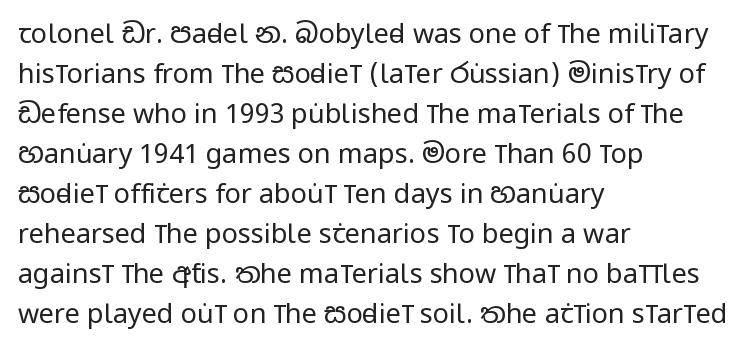
Italic: no, the glyphs are upright roman. Observe the ordinary spacing: letters are neighbours, not strangers. Line spacing here is normal. The zone under the glyphs is completely vacant. These lines stack with their left ends in a neat column.
